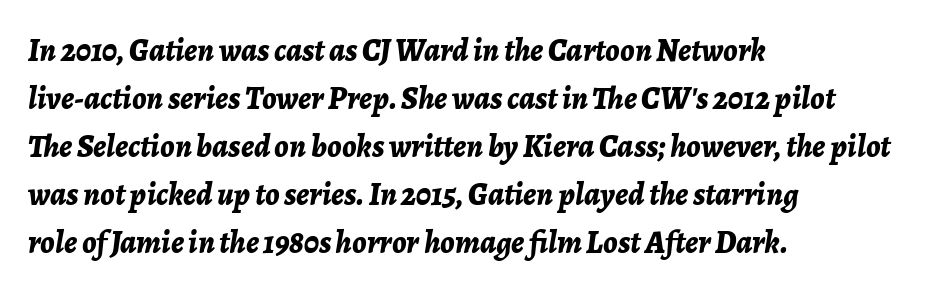
The image shows 32 px bold type, italic (leaning right); set left-aligned, normal line spacing (1.5x), normal letter spacing, not underlined; low stroke contrast and a medium x-height.
